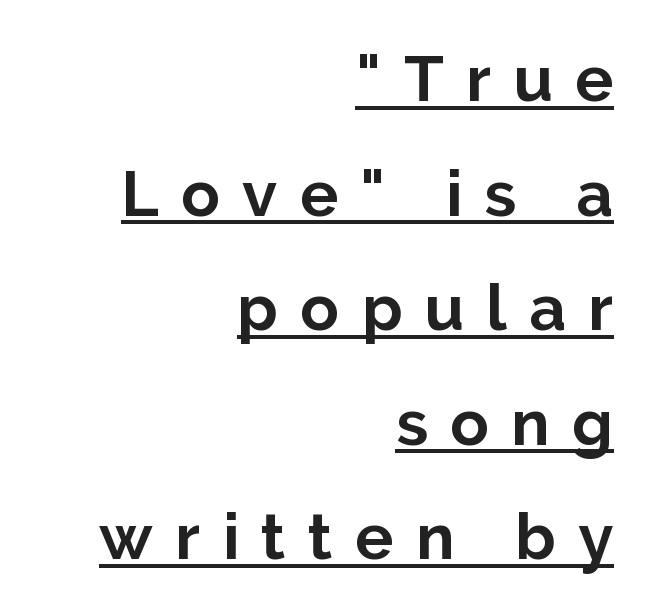
{"serif": "no", "italic": "no", "bold": "yes", "weight": "bold", "width": "normal", "stroke_contrast": "low", "x_height": "medium", "monospaced": "no", "underline": "yes", "align": "right", "line_spacing_ratio": 1.79, "letter_spacing": "wide", "letter_spacing_em": 0.35, "glyph_px": 64}
